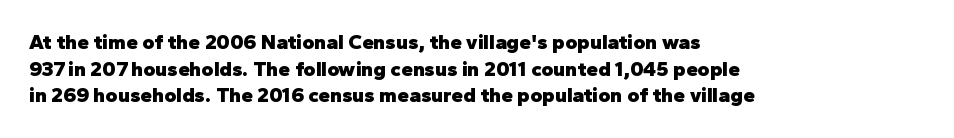
Honestly, the row spacing looks completely unremarkable. Posture: upright roman. Plenty of ink on the page — the face is bold. Typeset ragged right — the left edge is the straight one.
